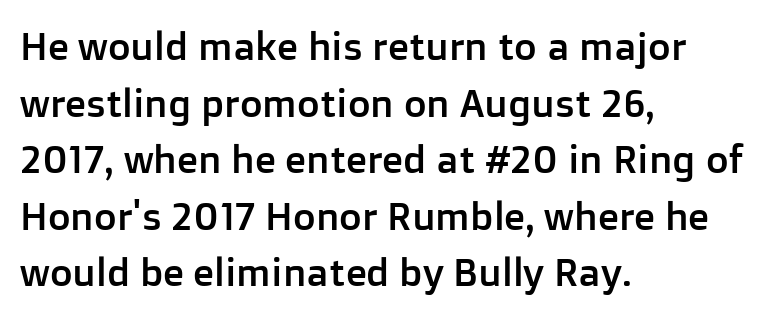
The glyphs are unaccompanied by any horizontal stroke below them. The tracking reads as untouched default to a designer's eye. Is this a sans? Yes — the strokes have no serifs. Think of a printed novel: that variable character pitch is what you see here. The typesetter chose a ragged-right arrangement here.
